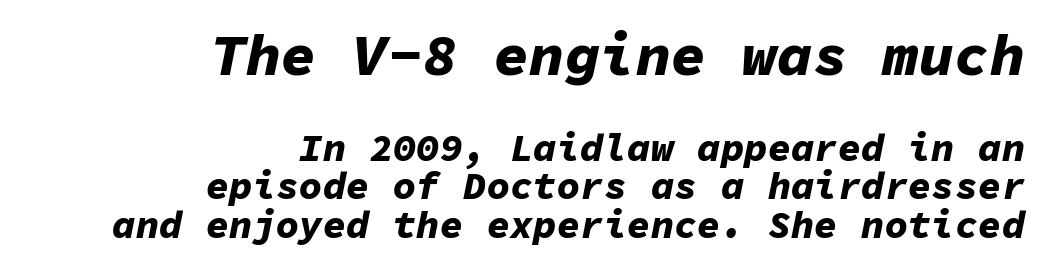
The image shows 59 px bold type, italic (leaning right), monospaced; set right-aligned, tight line spacing (0.99x), normal letter spacing, not underlined; the first (top) block is 1.51x larger; low stroke contrast and a medium x-height.
